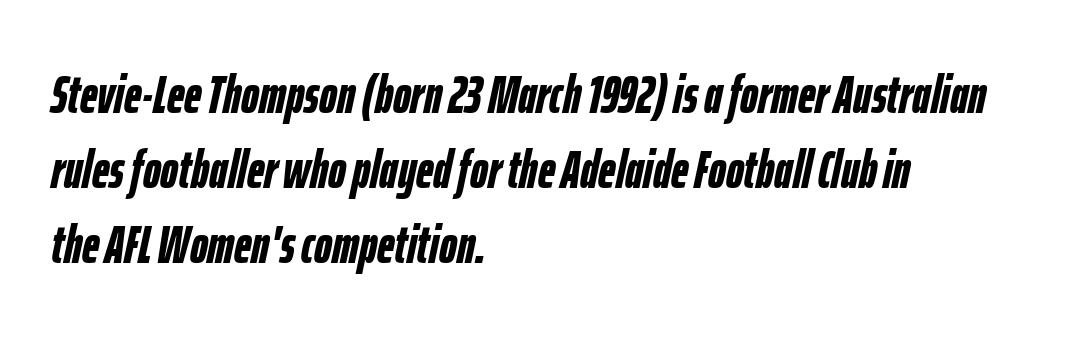
{"italic": "yes", "lean": "right", "slant_degrees": 12, "bold": "yes", "weight": "semibold", "width": "condensed", "stroke_contrast": "low", "x_height": "medium", "monospaced": "no", "underline": "no", "align": "left", "line_spacing": "normal", "line_spacing_ratio": 1.39, "letter_spacing": "normal", "letter_spacing_em": 0.0, "glyph_px": 54}
